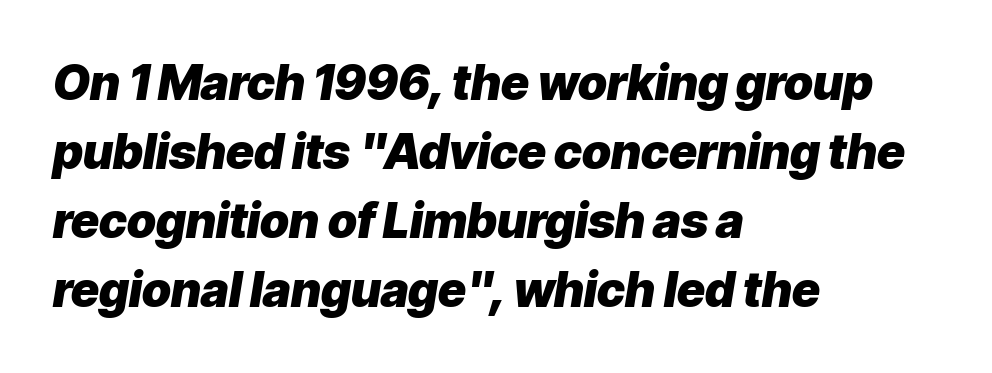
The image shows 48 px heavy type, italic (leaning right); set left-aligned, normal line spacing (1.44x), normal letter spacing, not underlined; low stroke contrast and a medium x-height.
